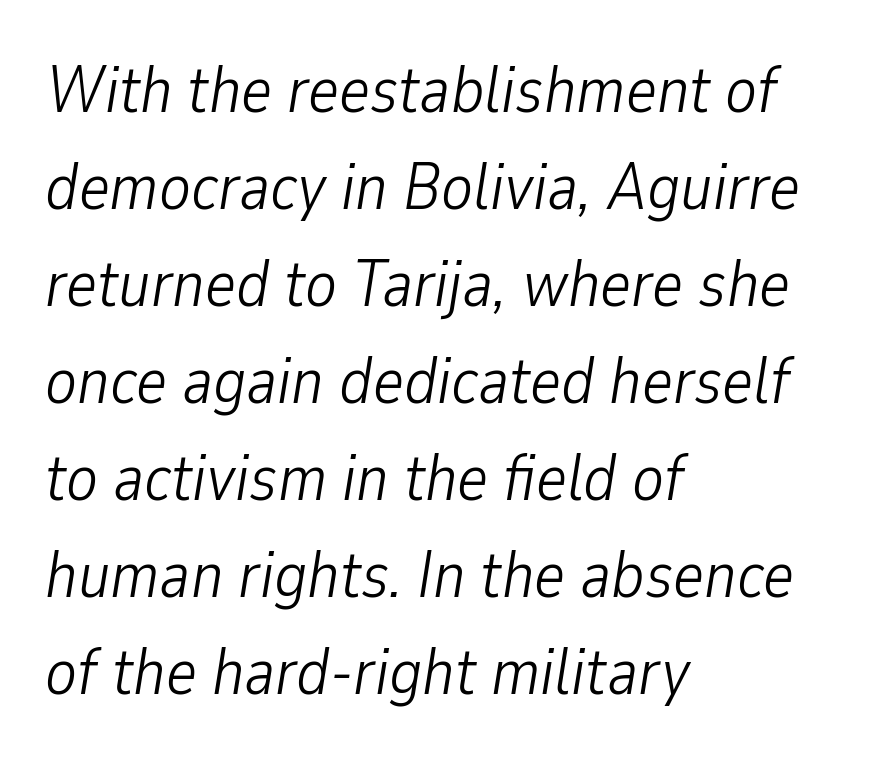
The image shows 66 px light, condensed type, italic (leaning right); set left-aligned, normal line spacing (1.47x), normal letter spacing, not underlined; low stroke contrast and a medium x-height.
